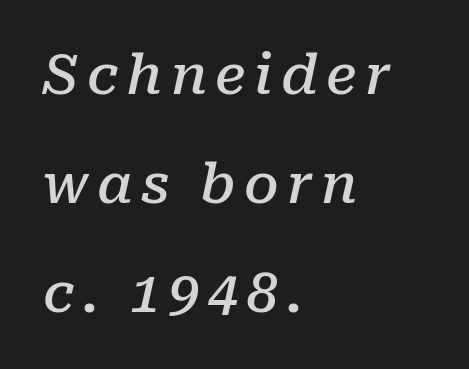
Q: Is the text bold? A: Semi-bold.
Q: Is the text italic (slanted)? A: Yes, it leans right by about 10 degrees.
Q: Is the typeface a serif or a sans-serif typeface? A: Serif.
Q: Is the text underlined? A: No.
Q: How is the paragraph aligned? A: Left-aligned.
Q: Is the spacing between lines tight, normal or loose? A: Loose.
Q: Width (condensed, normal, or wide)? A: Normal.
Q: Stroke contrast? A: Low.
Q: x-height? A: Medium.
Q: Monospaced? A: No.
